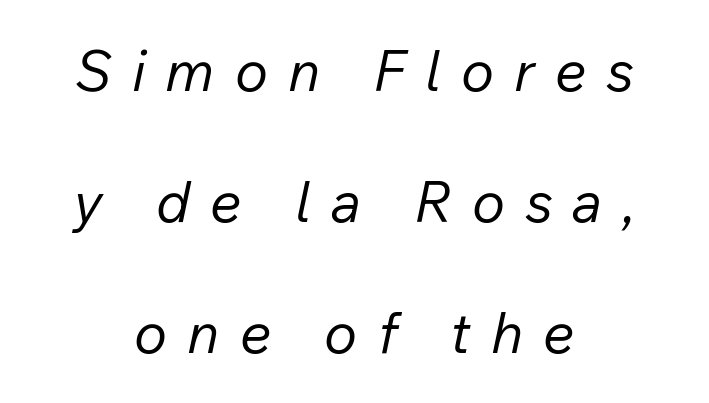
The image shows 56 px regular-weight type, italic (leaning right); set centered, loose line spacing (2.34x), unusually wide letter spacing (+0.36 em), not underlined; low stroke contrast and a medium x-height.
